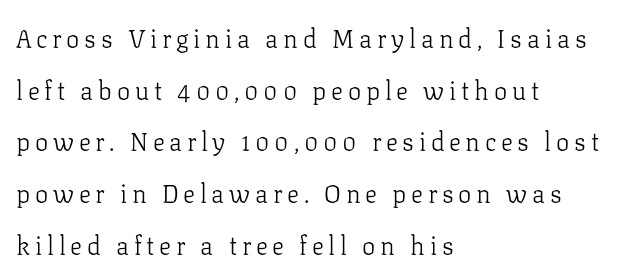
Q: Is the text bold? A: No.
Q: Is the text italic (slanted)? A: No, it is upright.
Q: Is the text underlined? A: No.
Q: How is the paragraph aligned? A: Left-aligned.
Q: Is the spacing between lines tight, normal or loose? A: Loose.
